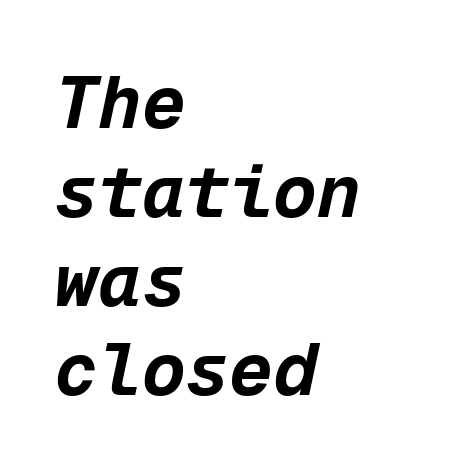
{"italic": "yes", "lean": "right", "slant_degrees": 12, "bold": "yes", "weight": "bold", "width": "normal", "stroke_contrast": "low", "x_height": "medium", "monospaced": "yes", "underline": "no", "align": "left", "line_spacing_ratio": 1.22, "letter_spacing": "normal", "letter_spacing_em": 0.0, "glyph_px": 73}
